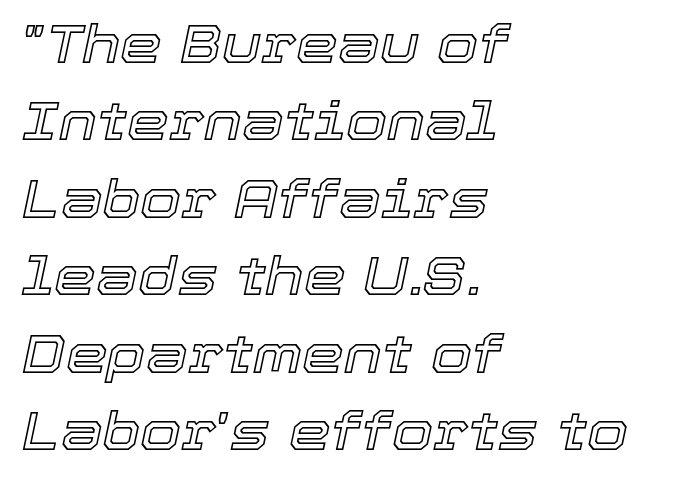
When letters slant like this, we call the style italic. Varying glyph widths throughout — classic text-font behaviour. A normal amount of white space separates one row of letters from the next. The string is rendered with underlining switched off.
